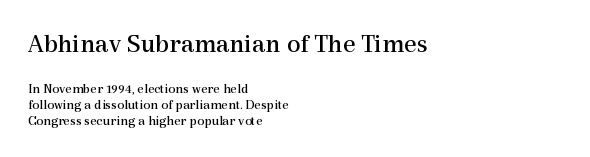
The image shows 27 px text type, upright; set left-aligned, tight line spacing (1.13x), normal letter spacing, not underlined; the first (top) block is 1.93x larger.
